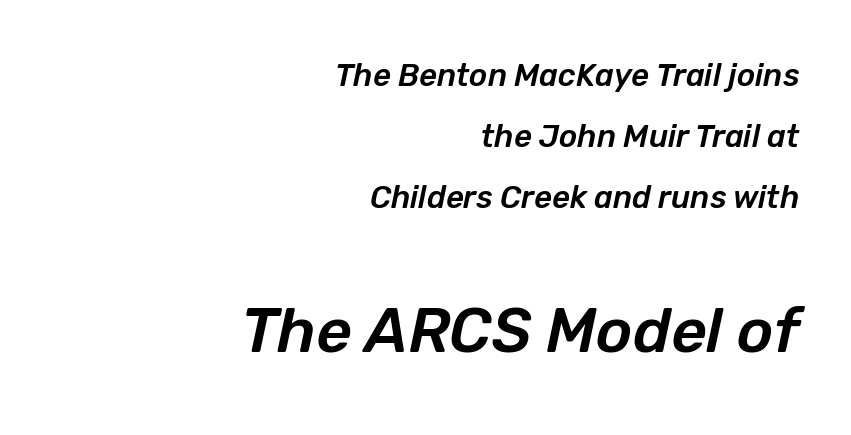
The image shows 62 px text type, italic (leaning right); set right-aligned, loose line spacing (1.96x), normal letter spacing, not underlined; the second (bottom) block is 2.0x larger; low stroke contrast and a medium x-height.
